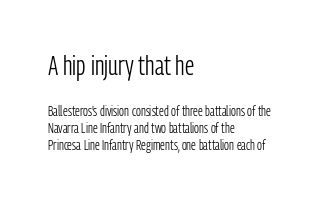
{"italic": "no", "bold": "no", "underline": "no", "align": "left", "line_spacing_ratio": 1.21, "letter_spacing": "normal", "letter_spacing_em": 0.0, "larger_block": "first", "size_ratio": 1.93, "glyph_px": 27}
